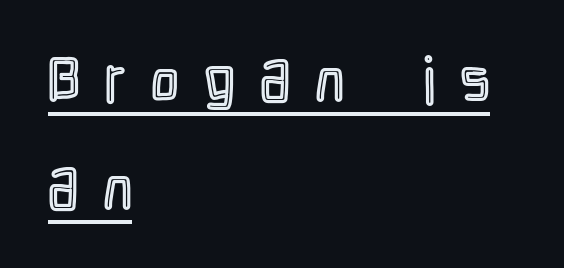
{"italic": "no", "width": "condensed", "x_height": "medium", "monospaced": "no", "underline": "yes", "align": "left", "line_spacing_ratio": 1.71, "letter_spacing": "wide", "letter_spacing_em": 0.4, "glyph_px": 63}
